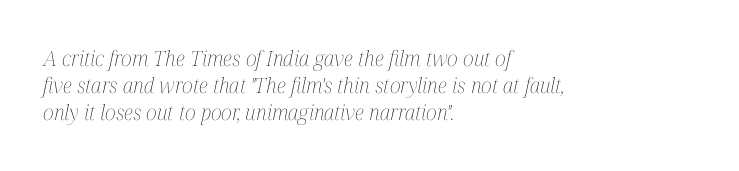
{"italic": "yes", "lean": "right", "slant_degrees": 12, "bold": "no", "underline": "no", "align": "left", "line_spacing": "normal", "line_spacing_ratio": 1.29, "letter_spacing": "normal", "letter_spacing_em": 0.0, "glyph_px": 21}
